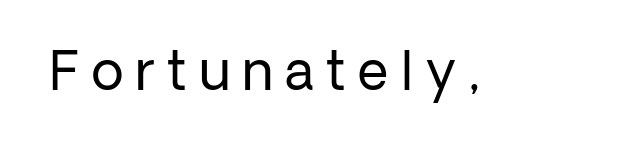
{"serif": "no", "italic": "no", "bold": "no", "weight": "regular", "width": "normal", "stroke_contrast": "low", "x_height": "medium", "monospaced": "no", "underline": "no", "letter_spacing": "wide", "letter_spacing_em": 0.23, "glyph_px": 53}
